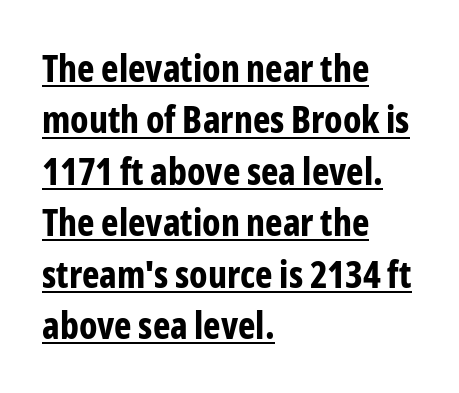
{"serif": "no", "italic": "no", "bold": "yes", "weight": "bold", "width": "condensed", "stroke_contrast": "low", "x_height": "medium", "monospaced": "no", "underline": "yes", "align": "left", "line_spacing": "normal", "line_spacing_ratio": 1.39, "letter_spacing": "normal", "letter_spacing_em": 0.0, "glyph_px": 37}
